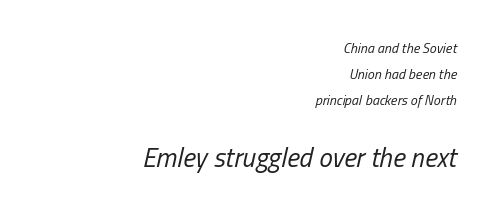
{"italic": "yes", "lean": "right", "slant_degrees": 13, "bold": "no", "underline": "no", "align": "right", "line_spacing_ratio": 1.85, "letter_spacing": "normal", "letter_spacing_em": 0.0, "larger_block": "second", "size_ratio": 1.93, "glyph_px": 27}
